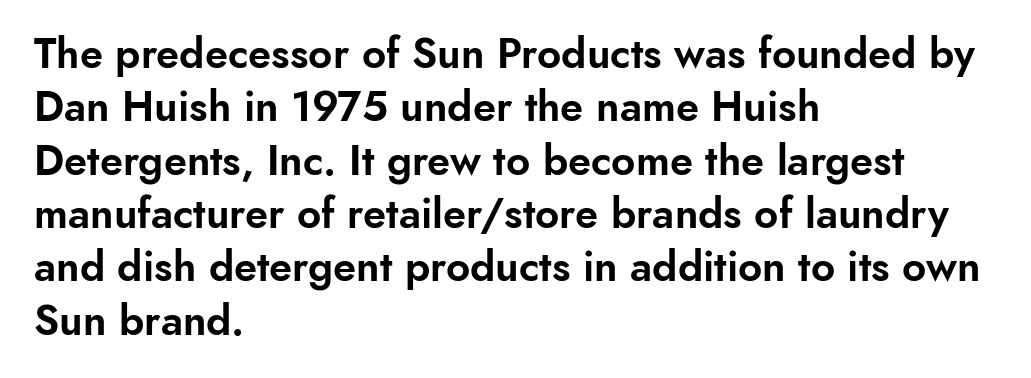
Quick note: not italic, upright. Do the characters align in a grid? No, the font is proportional. The specimen omits any rule beneath the text block's lines. What kind of face is this? One without serifs — a sans.
